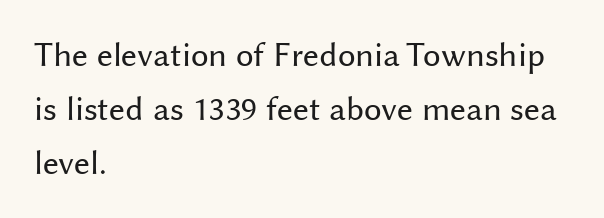
The image shows 35 px regular-weight sans-serif type, upright; set left-aligned, normal line spacing (1.55x), normal letter spacing, not underlined; medium stroke contrast and a medium x-height.
